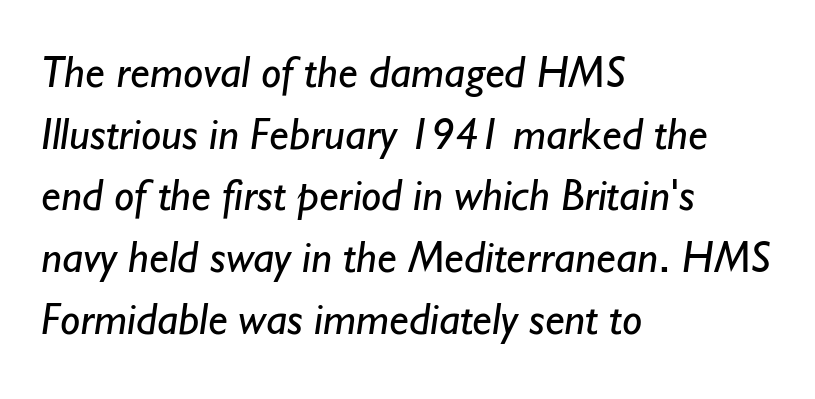
The passage shown is typed in a proportional face where columns would drift. The string is rendered with underlining switched off. In terms of letterform style, serifs are entirely absent. A normal amount of white space separates one row of letters from the next.
